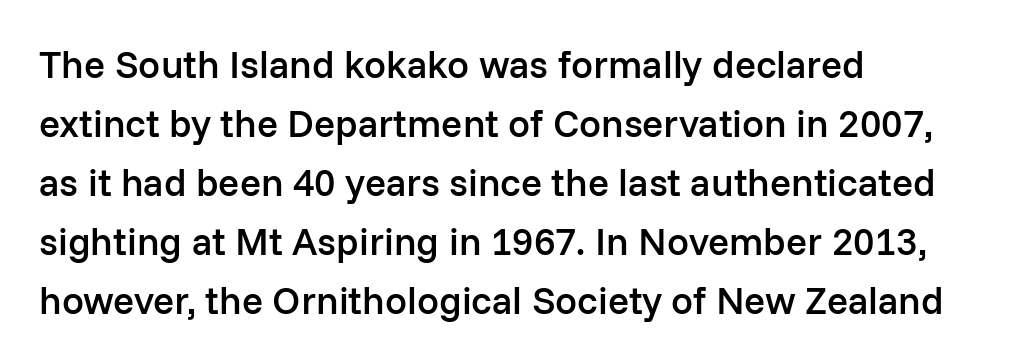
{"serif": "no", "italic": "no", "bold": "semi", "weight": "semibold", "width": "normal", "stroke_contrast": "low", "x_height": "medium", "monospaced": "no", "underline": "no", "align": "left", "line_spacing": "normal", "line_spacing_ratio": 1.51, "letter_spacing": "normal", "letter_spacing_em": 0.0, "glyph_px": 39}
